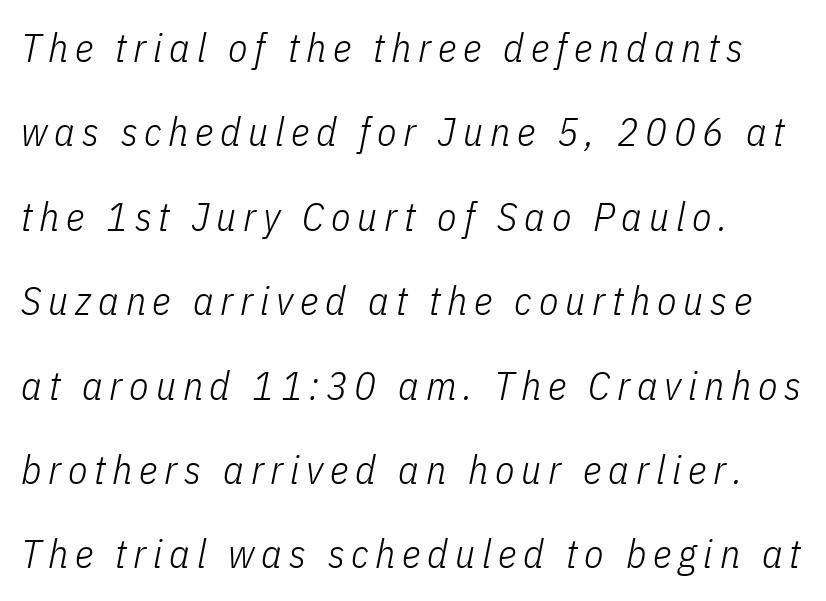
The image shows 40 px light, condensed type, italic (leaning right); set loose line spacing (2.11x), not underlined; low stroke contrast and a medium x-height.
